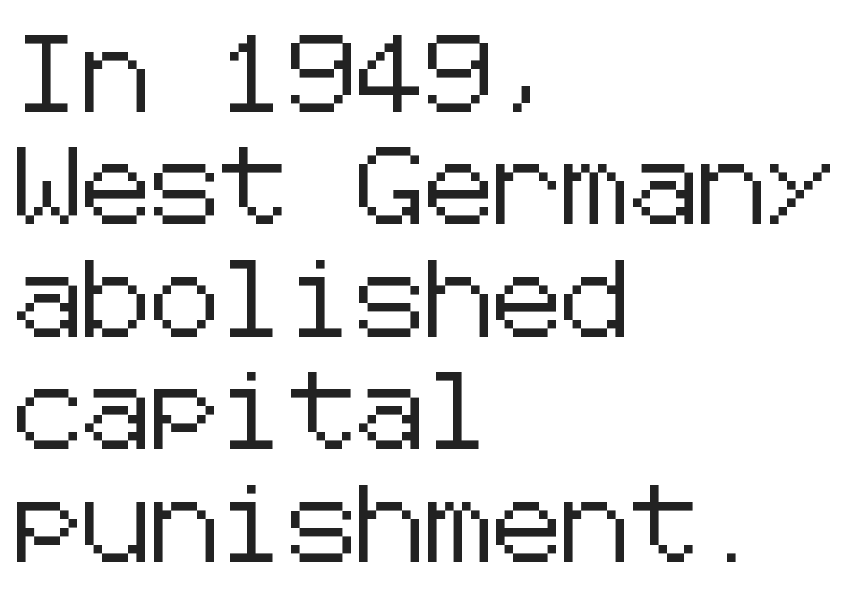
{"serif": "no", "italic": "no", "width": "normal", "stroke_contrast": "low", "x_height": "medium", "underline": "no", "align": "left", "line_spacing": "normal", "line_spacing_ratio": 1.46, "letter_spacing": "normal", "letter_spacing_em": 0.0, "glyph_px": 77}
